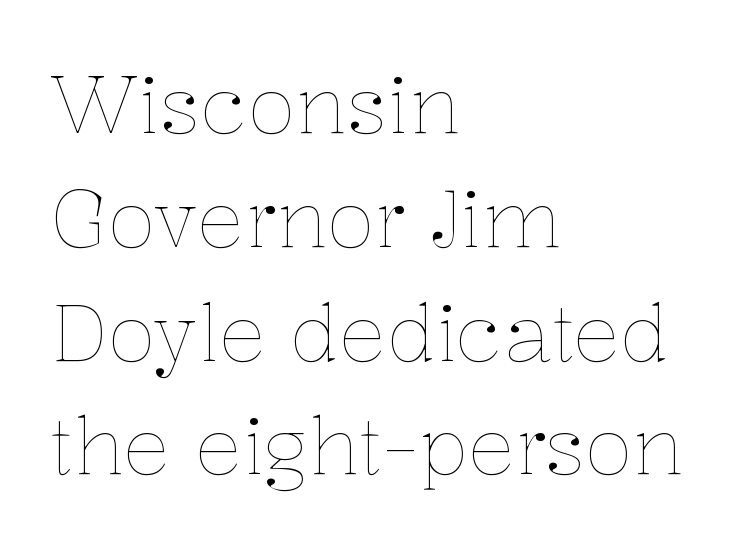
{"italic": "no", "bold": "no", "weight": "thin", "width": "normal", "stroke_contrast": "low", "x_height": "medium", "monospaced": "no", "underline": "no", "align": "left", "line_spacing": "normal", "line_spacing_ratio": 1.44, "letter_spacing": "normal", "letter_spacing_em": 0.0, "glyph_px": 79}
